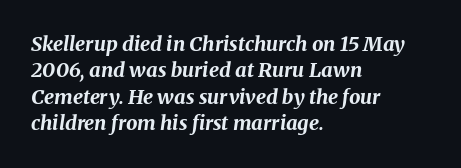
Q: Is the text bold? A: Yes.
Q: Is the text italic (slanted)? A: Yes, it leans right by about 8 degrees.
Q: Is the text underlined? A: No.
Q: How is the paragraph aligned? A: Left-aligned.
Q: Is the spacing between letters normal or unusually wide? A: Normal.
Q: Is the spacing between lines tight, normal or loose? A: Normal.
